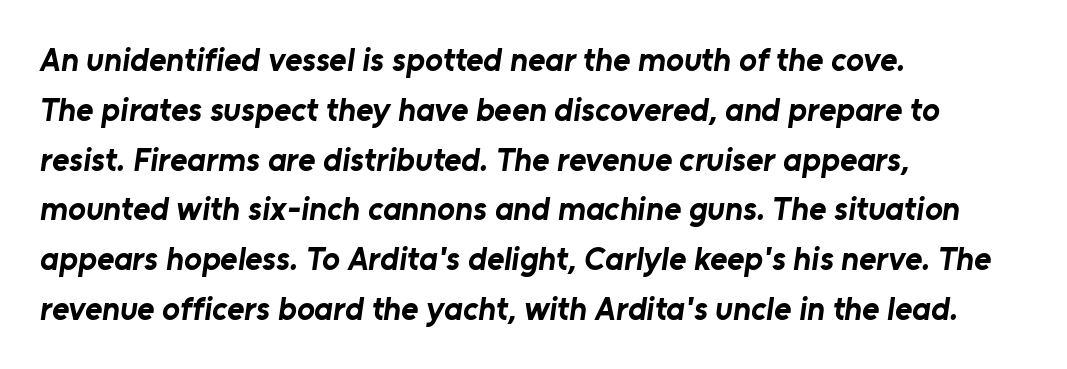
The image shows 33 px bold sans-serif type; set left-aligned, normal line spacing (1.51x), normal letter spacing, not underlined; low stroke contrast and a medium x-height.
